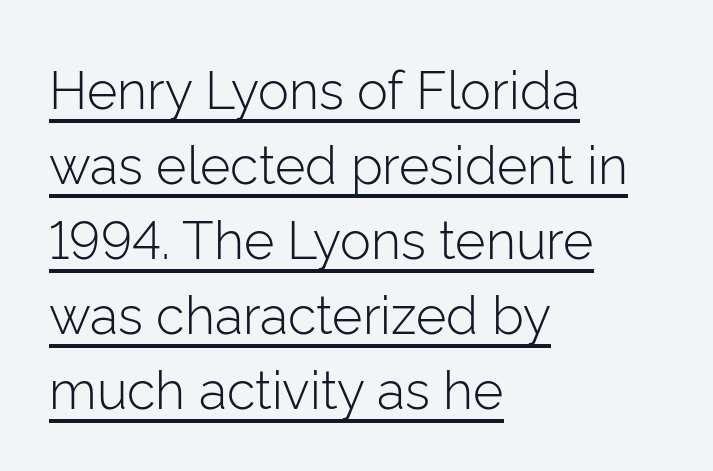
{"serif": "no", "italic": "no", "bold": "no", "weight": "light", "width": "normal", "stroke_contrast": "low", "x_height": "medium", "monospaced": "no", "underline": "yes", "align": "left", "line_spacing": "normal", "line_spacing_ratio": 1.44, "letter_spacing": "normal", "letter_spacing_em": 0.0, "glyph_px": 52}
